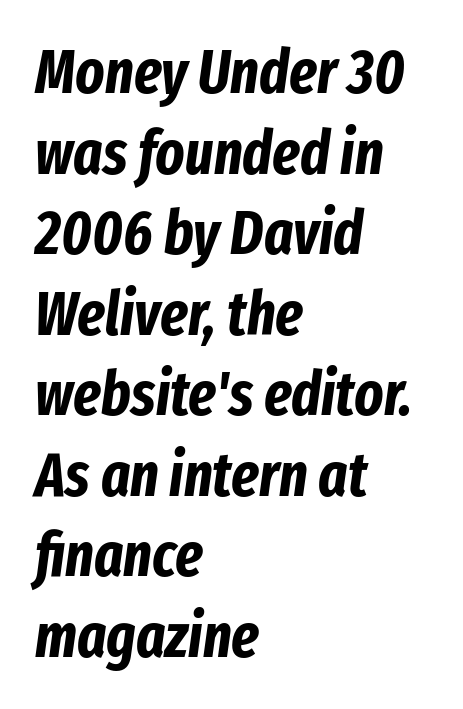
Q: Is the text bold? A: Yes.
Q: Is the text italic (slanted)? A: Yes, it leans right by about 8 degrees.
Q: Is the text underlined? A: No.
Q: How is the paragraph aligned? A: Left-aligned.
Q: Is the spacing between letters normal or unusually wide? A: Normal.
Q: Is the spacing between lines tight, normal or loose? A: Normal.
Q: Width (condensed, normal, or wide)? A: Condensed.
Q: Stroke contrast? A: Low.
Q: x-height? A: Medium.
Q: Monospaced? A: No.
